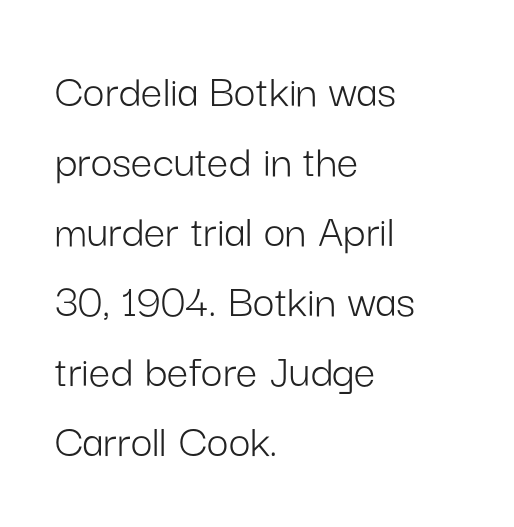
Evenly set lines give the paragraph a standard silhouette. The designer went with a sans here, leaving each stem footless. The zone under the glyphs is completely vacant. You could not count columns in this text — the font is proportionally spaced. Compared with typical body copy, the letter spacing here is the same. The type sits square on the baseline with zero lean.
